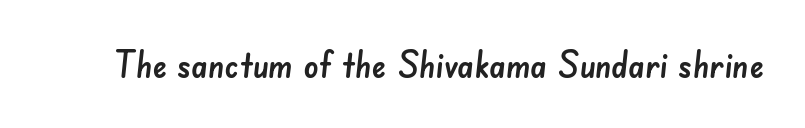
The image shows 37 px sans-serif type; set normal letter spacing, not underlined; low stroke contrast and a small x-height.
